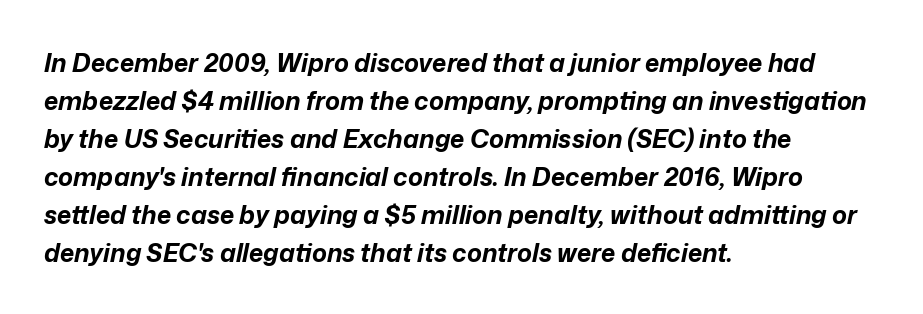
The image shows 25 px bold type, italic (leaning right); set left-aligned, normal line spacing (1.52x), normal letter spacing, not underlined.
